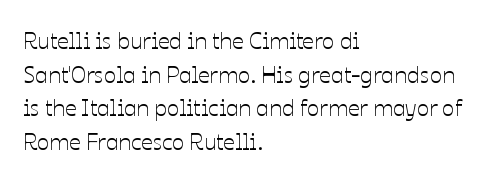
Notice how the passage keeps a crisp vertical edge on the left only. Ascenders rise straight up at ninety degrees. The passage shown is not underscored anywhere. Tracking value appears to be zero — textbook default spacing.
